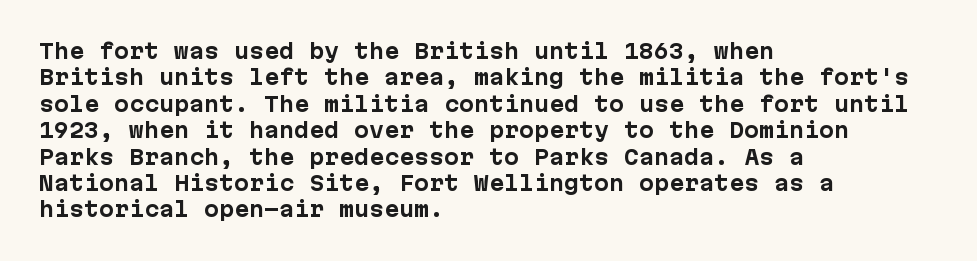
Q: Is the text bold? A: Yes.
Q: Is the text italic (slanted)? A: No, it is upright.
Q: Is the text underlined? A: No.
Q: How is the paragraph aligned? A: Left-aligned.
Q: Is the spacing between letters normal or unusually wide? A: Normal.
Q: Is the spacing between lines tight, normal or loose? A: Normal.
